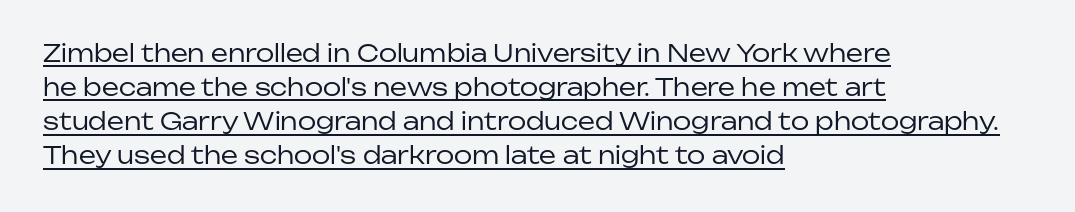
{"italic": "no", "bold": "no", "underline": "yes", "align": "left", "line_spacing": "normal", "line_spacing_ratio": 1.42, "letter_spacing": "normal", "letter_spacing_em": 0.0, "glyph_px": 24}
